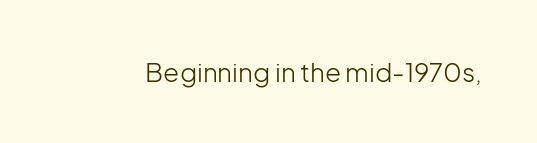
The image shows 26 px text type, upright; set normal letter spacing, not underlined.
